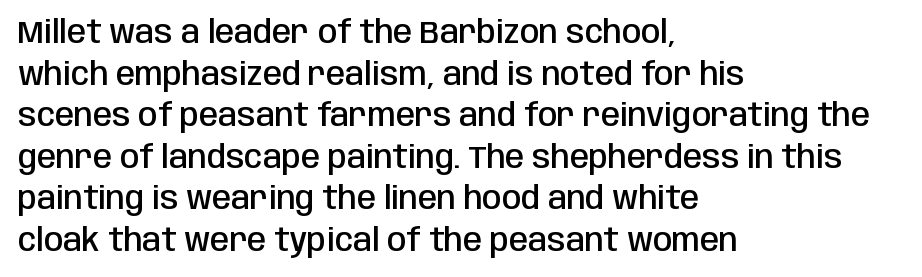
{"serif": "no", "italic": "no", "bold": "semi", "weight": "semibold", "width": "condensed", "stroke_contrast": "low", "x_height": "large", "monospaced": "no", "underline": "no", "align": "left", "line_spacing": "normal", "line_spacing_ratio": 1.34, "letter_spacing": "normal", "letter_spacing_em": 0.0, "glyph_px": 31}
